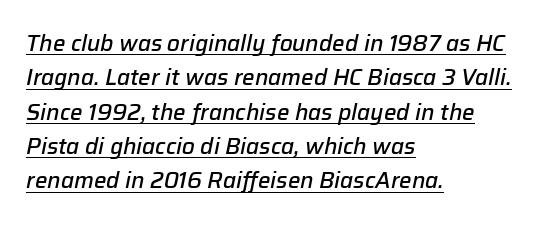
{"italic": "yes", "lean": "right", "slant_degrees": 12, "bold": "semi", "underline": "yes", "align": "left", "line_spacing": "normal", "line_spacing_ratio": 1.56, "letter_spacing": "normal", "letter_spacing_em": 0.0, "glyph_px": 22}
